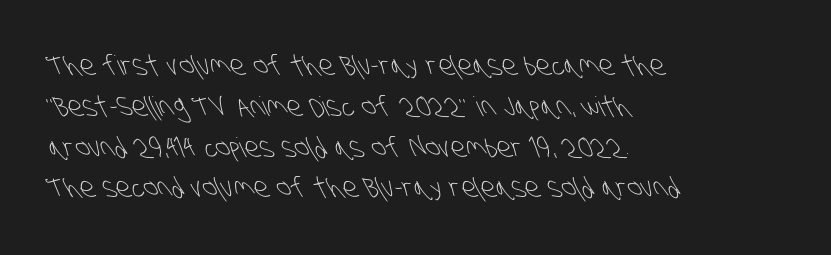
The image shows 27 px text type; set left-aligned, normal line spacing (1.51x), normal letter spacing, not underlined.
